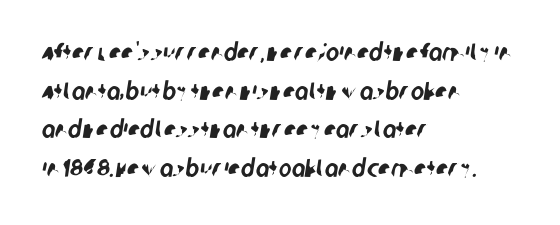
The image shows 25 px text type; set left-aligned, normal line spacing (1.55x), normal letter spacing, not underlined.
